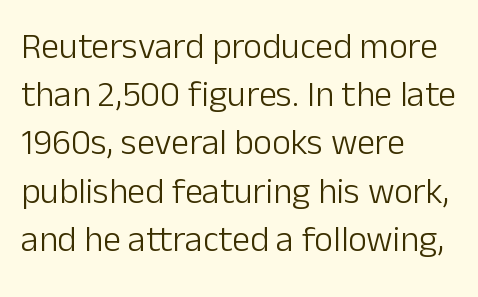
Q: Is the text bold? A: No.
Q: Is the text italic (slanted)? A: No, it is upright.
Q: Is the typeface a serif or a sans-serif typeface? A: Sans-serif.
Q: Is the text underlined? A: No.
Q: How is the paragraph aligned? A: Left-aligned.
Q: Is the spacing between letters normal or unusually wide? A: Normal.
Q: Is the spacing between lines tight, normal or loose? A: Normal.
Q: Width (condensed, normal, or wide)? A: Normal.
Q: Stroke contrast? A: Low.
Q: x-height? A: Medium.
Q: Monospaced? A: No.
